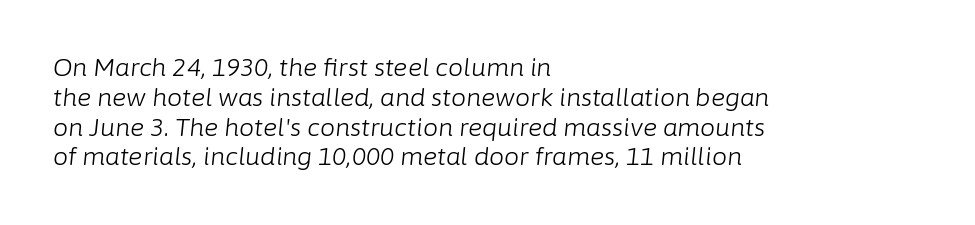
The image shows 24 px text type, italic (leaning right); set left-aligned, line spacing 1.24x, normal letter spacing, not underlined.
